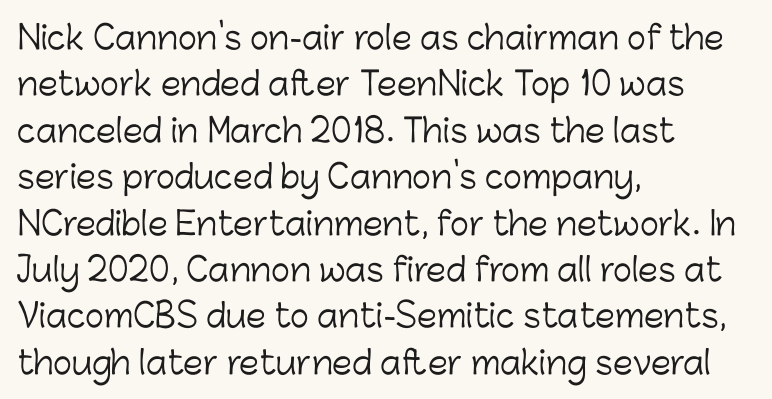
The image shows 32 px light sans-serif type, upright; set left-aligned, normal line spacing (1.45x), normal letter spacing, not underlined; low stroke contrast and a medium x-height.
